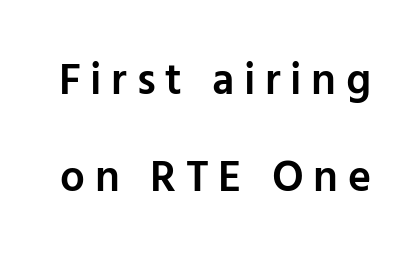
The image shows 44 px semibold sans-serif type, upright; set loose line spacing (2.21x), unusually wide letter spacing (+0.22 em), not underlined; low stroke contrast and a medium x-height.
